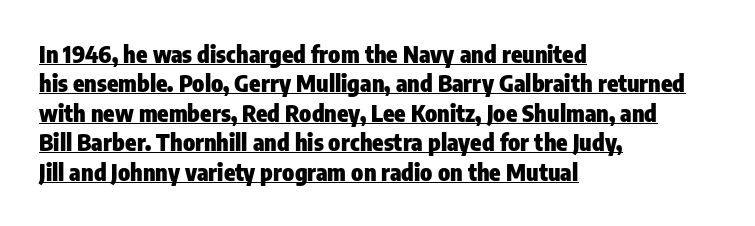
The image shows 23 px bold type, upright; set left-aligned, normal line spacing (1.28x), normal letter spacing, underlined.
